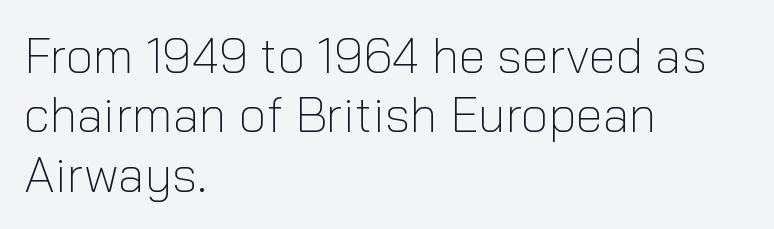
The image shows 49 px light sans-serif type, upright; set left-aligned, line spacing 1.21x, normal letter spacing, not underlined; low stroke contrast and a medium x-height.
